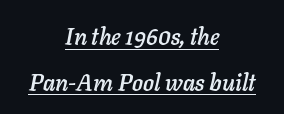
Q: Is the text italic (slanted)? A: Yes, it leans right by about 11 degrees.
Q: Is the text underlined? A: Yes.
Q: How is the paragraph aligned? A: Centered.
Q: Is the spacing between letters normal or unusually wide? A: Normal.
Q: Is the spacing between lines tight, normal or loose? A: Loose.
